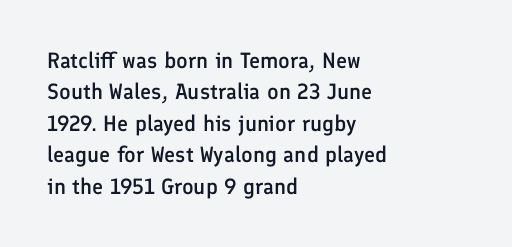
Q: Is the text bold? A: Semi-bold.
Q: Is the text italic (slanted)? A: No, it is upright.
Q: Is the text underlined? A: No.
Q: How is the paragraph aligned? A: Left-aligned.
Q: Is the spacing between letters normal or unusually wide? A: Normal.
Q: Is the spacing between lines tight, normal or loose? A: Normal.
